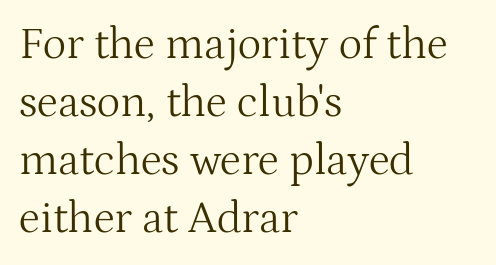
Q: Is the text bold? A: No.
Q: Is the text italic (slanted)? A: No, it is upright.
Q: Is the typeface a serif or a sans-serif typeface? A: Serif.
Q: Is the text underlined? A: No.
Q: How is the paragraph aligned? A: Left-aligned.
Q: Is the spacing between letters normal or unusually wide? A: Normal.
Q: Is the spacing between lines tight, normal or loose? A: Normal.
Q: Width (condensed, normal, or wide)? A: Normal.
Q: Stroke contrast? A: Medium.
Q: x-height? A: Medium.
Q: Monospaced? A: No.
